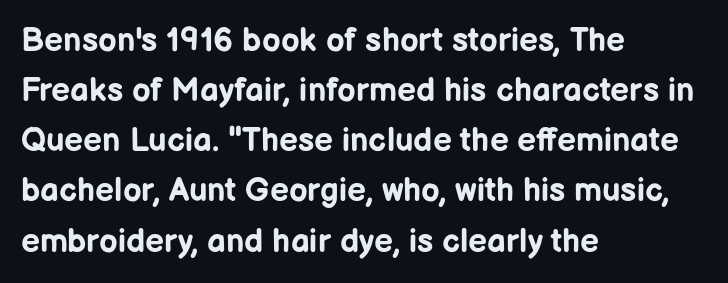
The image shows 33 px bold sans-serif type, upright; set left-aligned, normal line spacing (1.52x), normal letter spacing, not underlined; low stroke contrast and a medium x-height.
